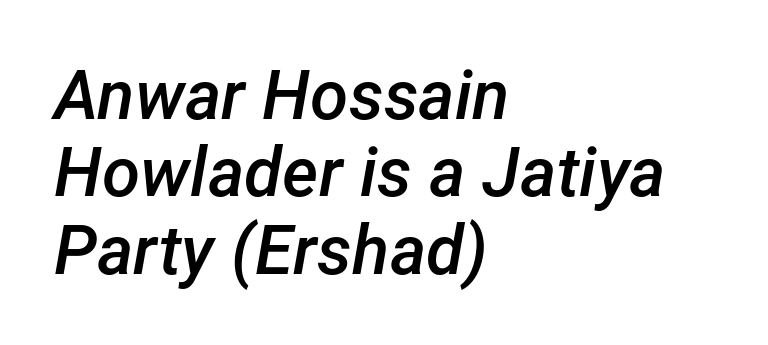
The image shows 69 px semibold type, italic (leaning right); set left-aligned, tight line spacing (1.12x), normal letter spacing, not underlined; low stroke contrast and a medium x-height.
